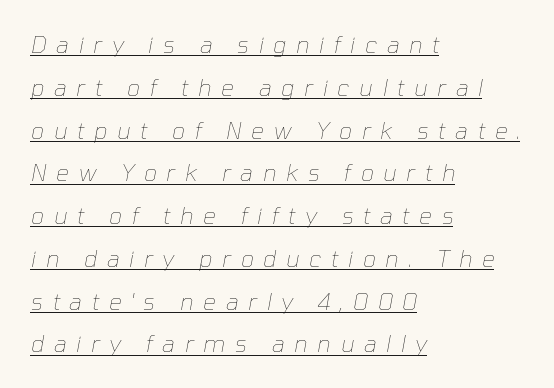
The compositor pushed each line to the left boundary. Honestly, the letter spacing is so wide it's the main thing you notice. Glance below the letters and you will spot a drawn line. Looking at the ascenders, they clearly lean. The passage shown is not bold in any degree.
